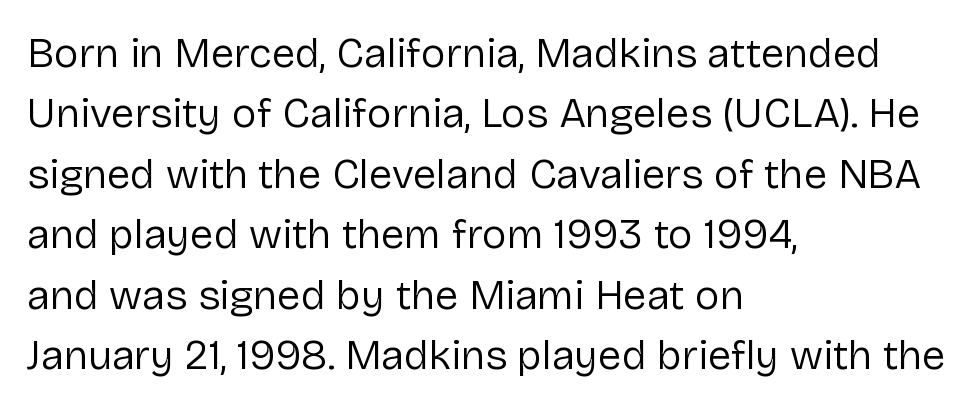
{"serif": "no", "italic": "no", "bold": "no", "weight": "regular", "width": "normal", "stroke_contrast": "low", "x_height": "medium", "monospaced": "no", "underline": "no", "align": "left", "line_spacing": "normal", "line_spacing_ratio": 1.44, "letter_spacing": "normal", "letter_spacing_em": 0.0, "glyph_px": 42}
